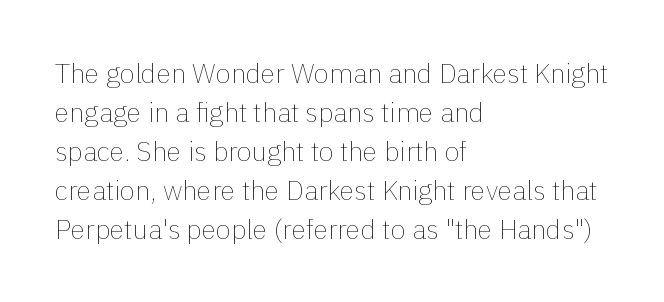
{"italic": "no", "bold": "no", "underline": "no", "align": "left", "line_spacing": "normal", "line_spacing_ratio": 1.44, "letter_spacing": "normal", "letter_spacing_em": 0.0, "glyph_px": 27}
